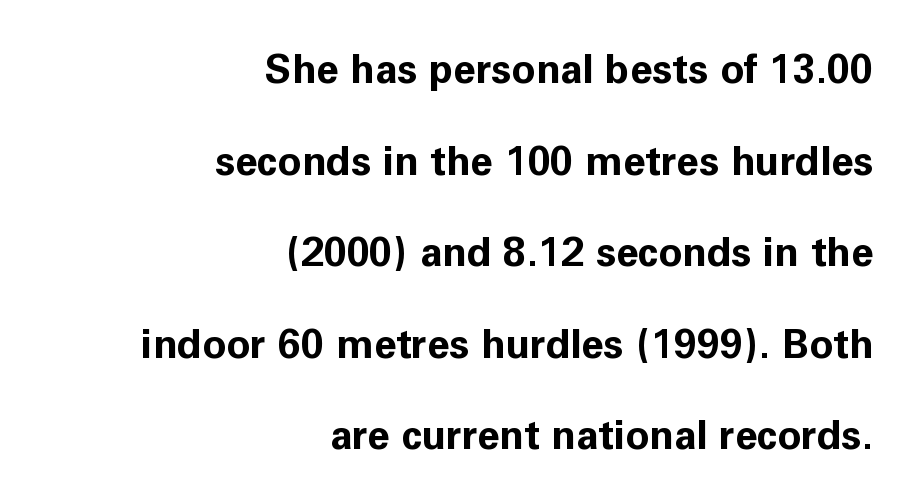
You'd pick this weight for a headline — it's a proper bold. This sample uses a sans-serif face. The horizontal fit of the characters is conventional and even. Does the leading feel generous? Absolutely, it's lavish.
